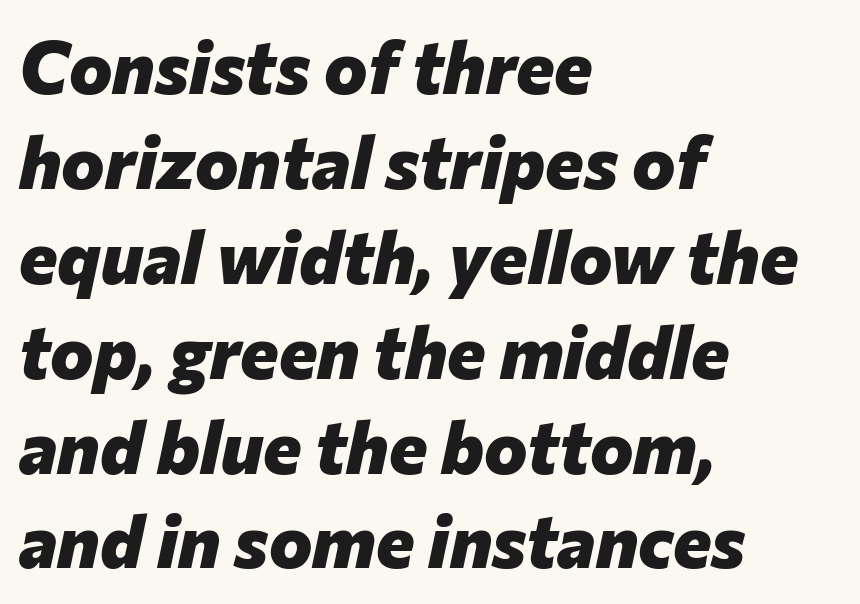
{"italic": "yes", "lean": "right", "slant_degrees": 12, "bold": "yes", "weight": "heavy", "width": "normal", "stroke_contrast": "low", "x_height": "medium", "monospaced": "no", "underline": "no", "align": "left", "line_spacing": "normal", "line_spacing_ratio": 1.3, "letter_spacing": "normal", "letter_spacing_em": 0.0, "glyph_px": 73}
